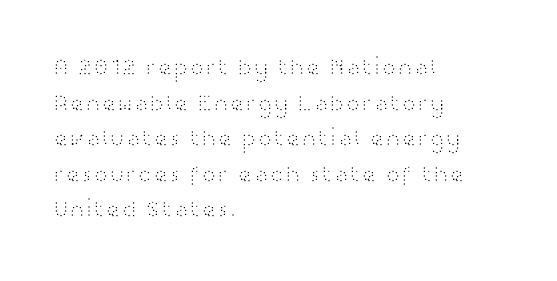
{"italic": "no", "bold": "no", "underline": "no", "align": "left", "line_spacing": "normal", "line_spacing_ratio": 1.48, "letter_spacing": "normal", "letter_spacing_em": 0.0, "glyph_px": 24}
